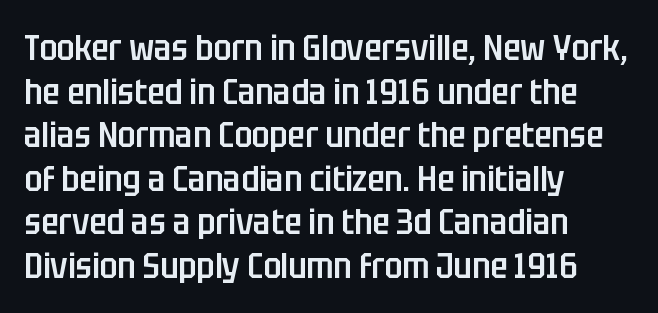
Q: Is the text bold? A: Semi-bold.
Q: Is the text italic (slanted)? A: No, it is upright.
Q: Is the typeface a serif or a sans-serif typeface? A: Sans-serif.
Q: Is the text underlined? A: No.
Q: How is the paragraph aligned? A: Left-aligned.
Q: Is the spacing between letters normal or unusually wide? A: Normal.
Q: Width (condensed, normal, or wide)? A: Condensed.
Q: Stroke contrast? A: Low.
Q: x-height? A: Large.
Q: Monospaced? A: No.
